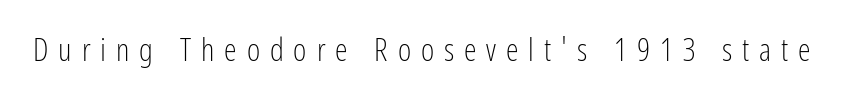
These lines are rendered in a variable-pitch font. Inter-character spacing is expanded well beyond the font's built-in metrics. A typesetter would mark this as roman, not italic. No chunkiness to these letters — they're not bold. Descender tails drop into unmarked territory. Examine the stroke ends and you'll find no serifs.
